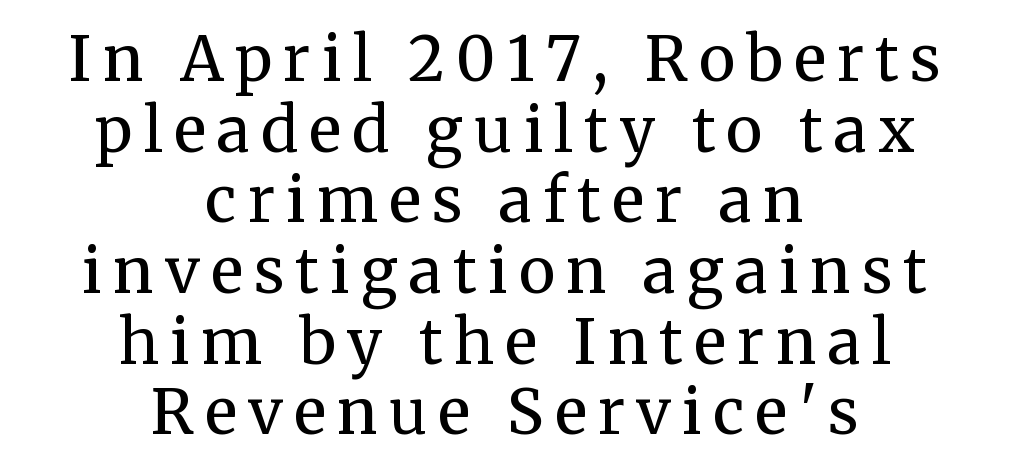
The image shows 62 px regular-weight serif type, upright; set centered, tight line spacing (1.14x), not underlined; medium stroke contrast and a medium x-height.
